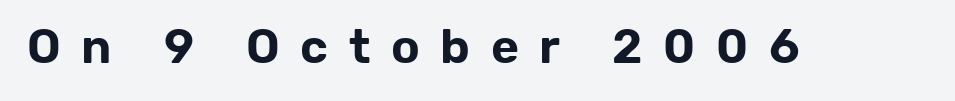
The image shows 48 px sans-serif type, upright; set unusually wide letter spacing (+0.43 em), not underlined; low stroke contrast and a medium x-height.
